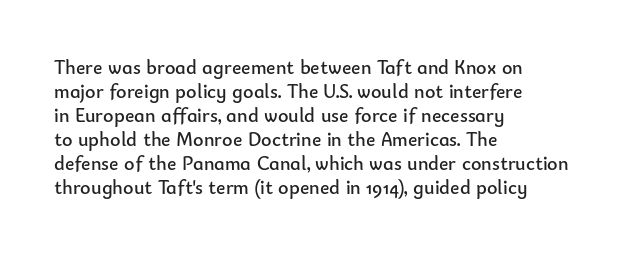
{"italic": "no", "bold": "no", "underline": "no", "align": "left", "line_spacing_ratio": 1.2, "letter_spacing": "normal", "letter_spacing_em": 0.0, "glyph_px": 20}
